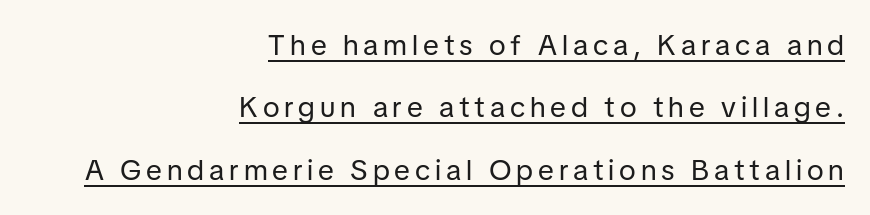
Check where the strokes stop: nothing finishes them off — pure sans. Unlike italic type, these characters show no tilt at all. Leading: increased. Looks like regular typesetting: each glyph gets only the width it needs. Stroke mass is kept to a normal reading level or below. Honestly, the underline is the first thing you notice here.
